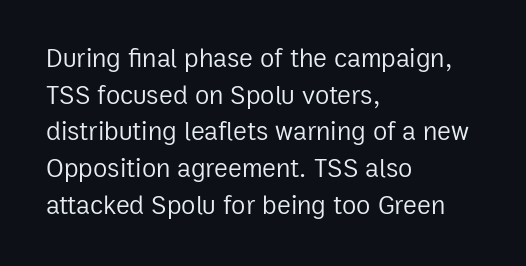
Q: Is the text bold? A: No.
Q: Is the text italic (slanted)? A: No, it is upright.
Q: Is the text underlined? A: No.
Q: How is the paragraph aligned? A: Left-aligned.
Q: Is the spacing between letters normal or unusually wide? A: Normal.
Q: Is the spacing between lines tight, normal or loose? A: Normal.
